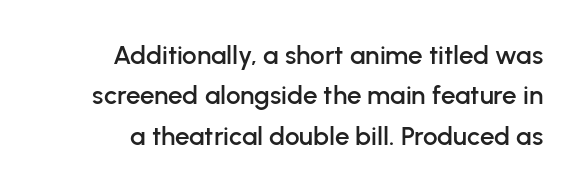
Q: Is the text italic (slanted)? A: No, it is upright.
Q: Is the text underlined? A: No.
Q: Is the spacing between letters normal or unusually wide? A: Normal.
Q: Is the spacing between lines tight, normal or loose? A: Normal.
